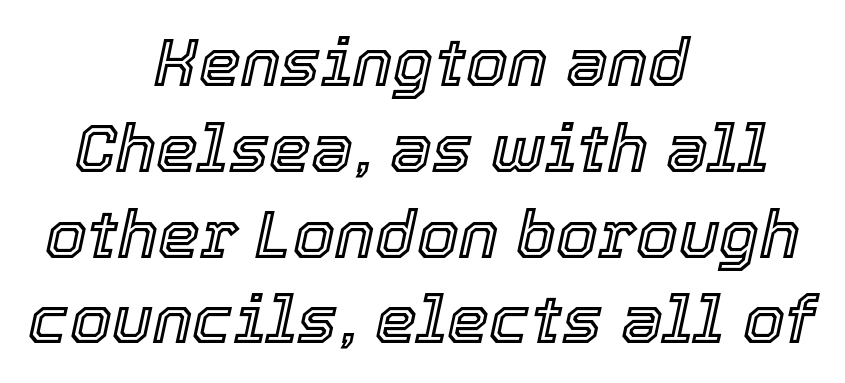
Q: Is the text italic (slanted)? A: Yes, it leans right by about 12 degrees.
Q: Is the text underlined? A: No.
Q: How is the paragraph aligned? A: Centered.
Q: Is the spacing between letters normal or unusually wide? A: Normal.
Q: Is the spacing between lines tight, normal or loose? A: Normal.
Q: Width (condensed, normal, or wide)? A: Normal.
Q: x-height? A: Medium.
Q: Monospaced? A: No.
